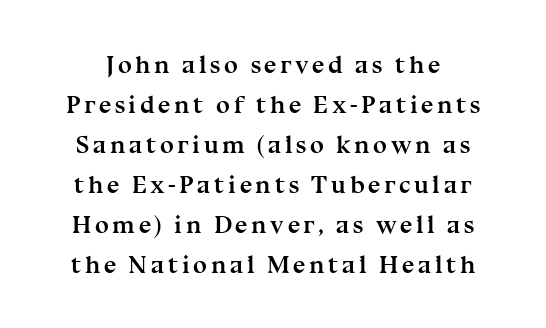
The image shows 25 px bold type, upright; set normal line spacing (1.6x), not underlined.
